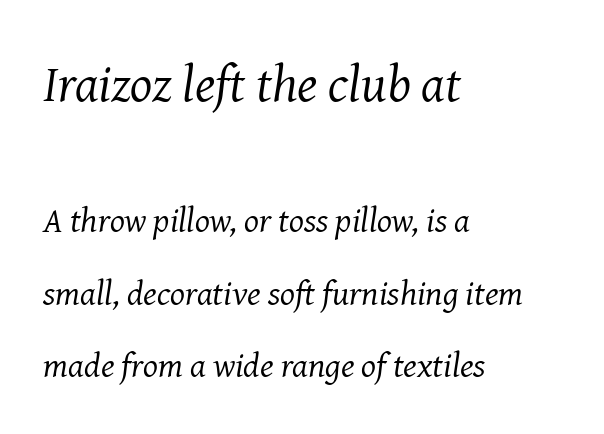
Q: Is the text bold? A: No.
Q: Is the text italic (slanted)? A: Yes, it leans right by about 8 degrees.
Q: Is the typeface a serif or a sans-serif typeface? A: Serif.
Q: Is the text underlined? A: No.
Q: How is the paragraph aligned? A: Left-aligned.
Q: Is the spacing between letters normal or unusually wide? A: Normal.
Q: Is the spacing between lines tight, normal or loose? A: Loose.
Q: Which block of text is set in a larger size, the first (top) or the second (bottom)? A: The first (top) one.
Q: Width (condensed, normal, or wide)? A: Normal.
Q: Stroke contrast? A: Medium.
Q: x-height? A: Medium.
Q: Monospaced? A: No.
